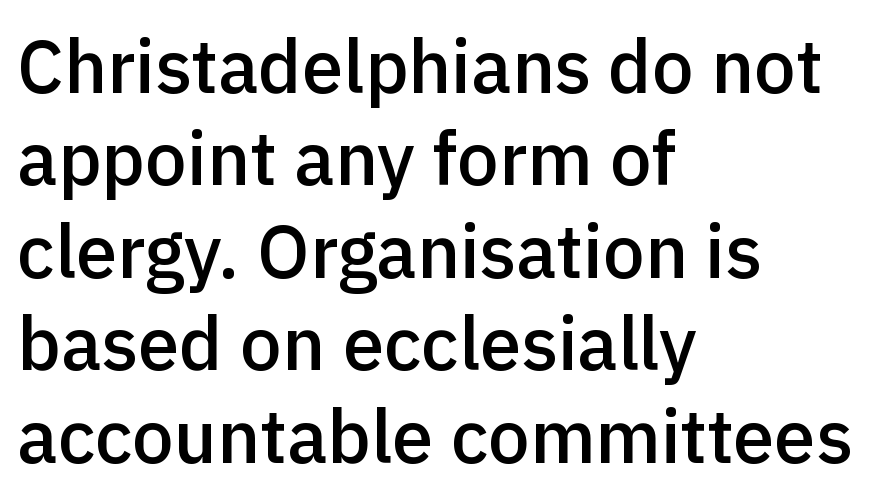
The image shows 74 px semibold sans-serif type, upright; set left-aligned, normal line spacing (1.25x), normal letter spacing, not underlined; a medium x-height.
